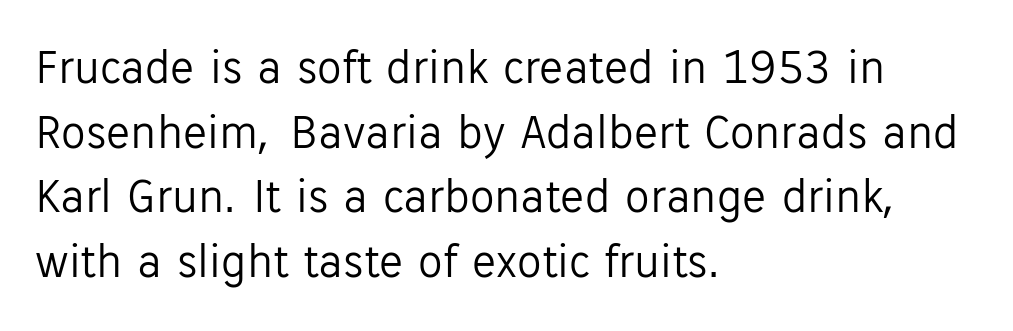
The image shows 49 px light sans-serif type, upright; set left-aligned, normal line spacing (1.32x), normal letter spacing, not underlined; low stroke contrast and a medium x-height.
